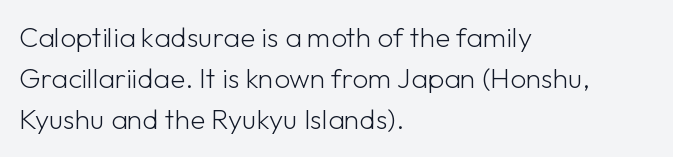
The image shows 28 px light sans-serif type, upright; set left-aligned, normal line spacing (1.47x), normal letter spacing, not underlined; low stroke contrast and a medium x-height.
